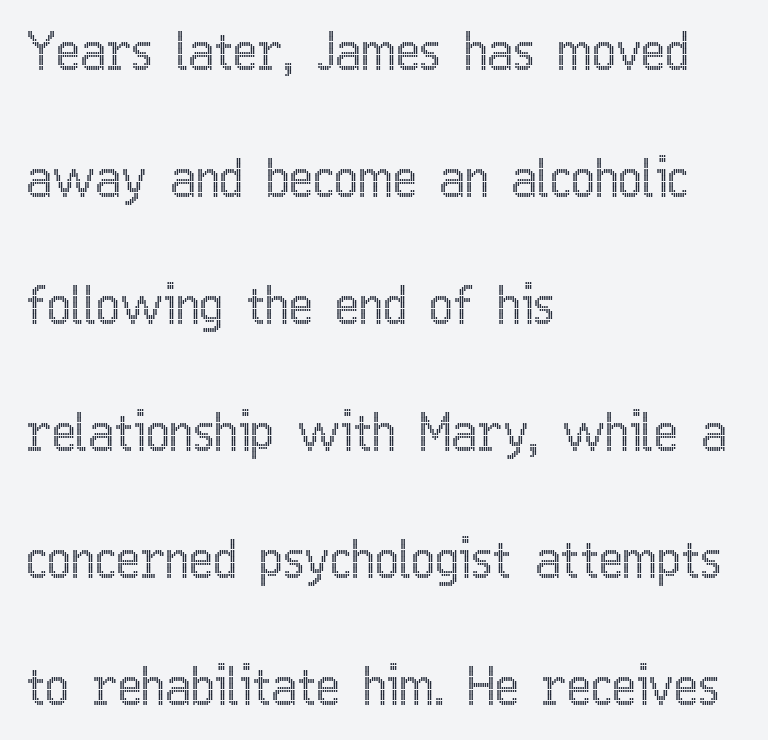
Q: Is the text italic (slanted)? A: No, it is upright.
Q: Is the text underlined? A: No.
Q: How is the paragraph aligned? A: Left-aligned.
Q: Is the spacing between letters normal or unusually wide? A: Normal.
Q: Is the spacing between lines tight, normal or loose? A: Loose.
Q: Width (condensed, normal, or wide)? A: Condensed.
Q: x-height? A: Medium.
Q: Monospaced? A: No.
